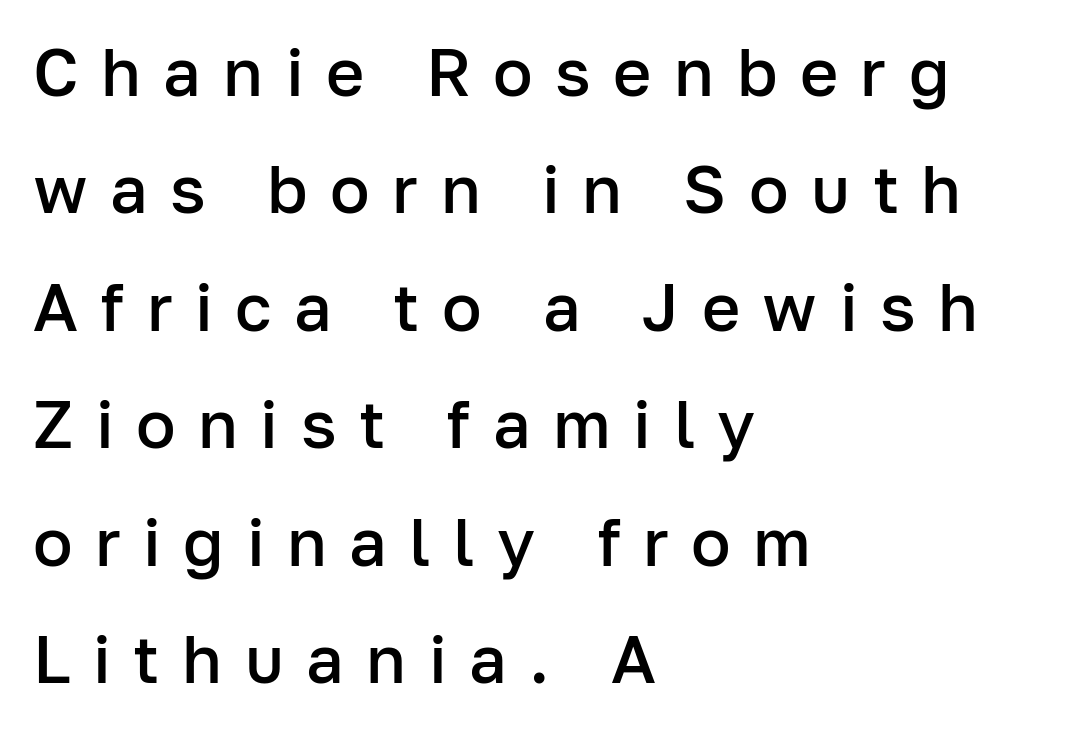
Q: Is the text bold? A: Semi-bold.
Q: Is the text italic (slanted)? A: No, it is upright.
Q: Is the typeface a serif or a sans-serif typeface? A: Sans-serif.
Q: Is the text underlined? A: No.
Q: How is the paragraph aligned? A: Left-aligned.
Q: Is the spacing between letters normal or unusually wide? A: Unusually wide.
Q: Width (condensed, normal, or wide)? A: Normal.
Q: Stroke contrast? A: Low.
Q: x-height? A: Medium.
Q: Monospaced? A: No.
